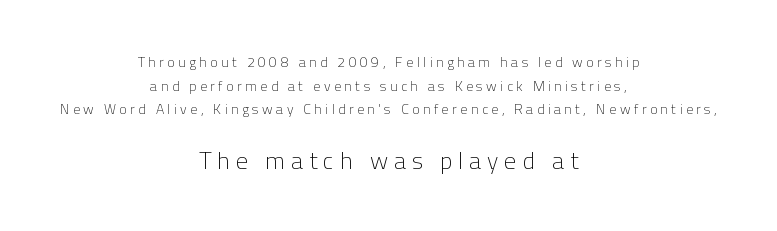
{"italic": "no", "bold": "no", "underline": "no", "align": "center", "line_spacing": "normal", "line_spacing_ratio": 1.69, "letter_spacing": "wide", "letter_spacing_em": 0.25, "larger_block": "second", "size_ratio": 1.71, "glyph_px": 24}
